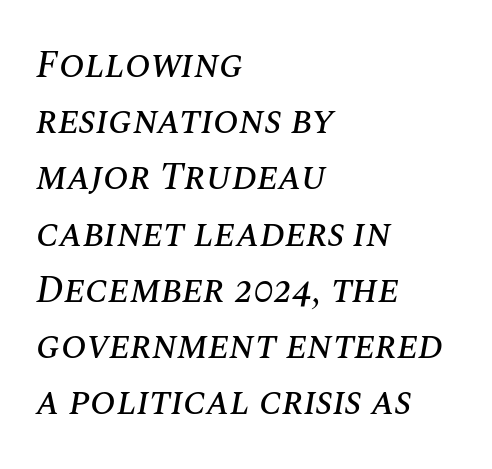
Has an underline been added? It has not. Reading down the block, your eye returns to a fixed left position each line. Proportional: the letters do not fall into vertical columns. The space between consecutive lines is moderate.
